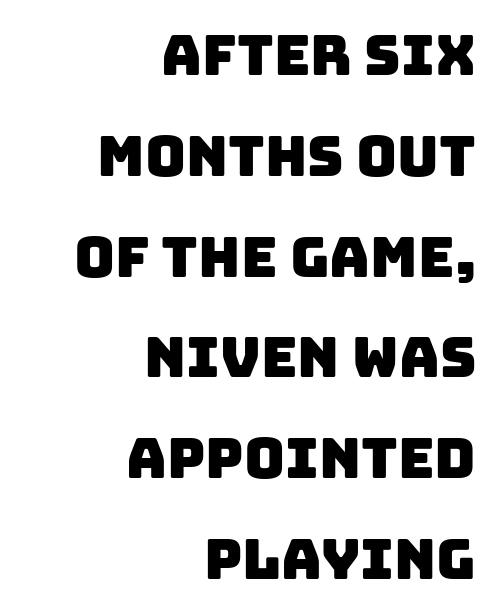
The image shows 56 px sans-serif type; set right-aligned, line spacing 1.8x, normal letter spacing, not underlined; low stroke contrast and a large x-height.
